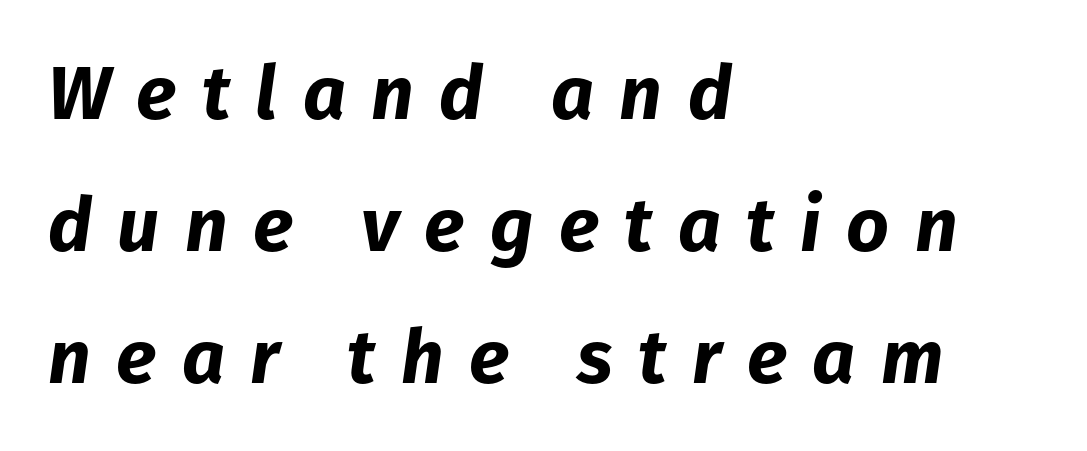
Here the designer chose a conventional face with non-uniform glyph widths. You can tell it's italic because the verticals aren't actually vertical. Every letter is thick-stroked: bold, no question. Check under the words: just untouched page. Display-style spreading of the glyphs; the letterfit is very open. The rendering anchors every line to the left-hand side.
